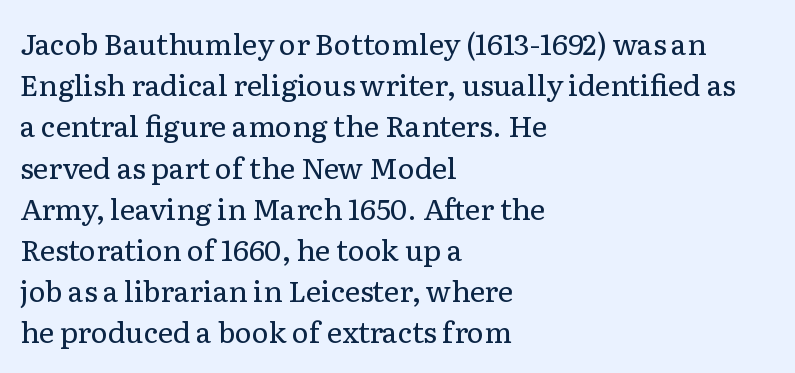
The image shows 29 px regular-weight serif type, upright; set left-aligned, normal line spacing (1.42x), normal letter spacing, not underlined; low stroke contrast and a medium x-height.
